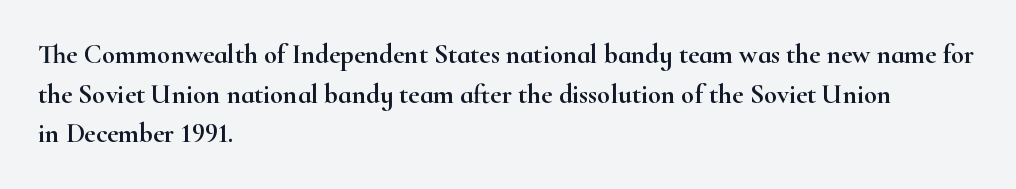
The image shows 27 px text type, upright; set left-aligned, normal line spacing (1.47x), normal letter spacing, not underlined.
